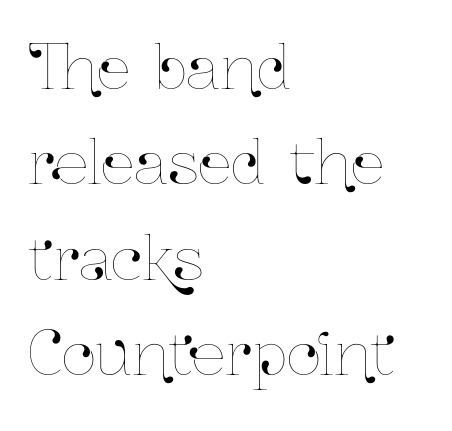
{"italic": "no", "width": "condensed", "stroke_contrast": "low", "x_height": "medium", "monospaced": "no", "underline": "no", "align": "left", "line_spacing": "normal", "line_spacing_ratio": 1.59, "letter_spacing": "normal", "letter_spacing_em": 0.0, "glyph_px": 60}
